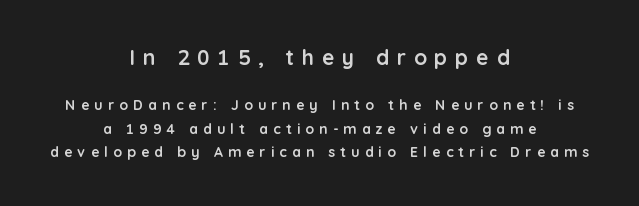
The image shows 21 px bold type, upright; set centered, normal line spacing (1.68x), unusually wide letter spacing (+0.37 em), not underlined; the first (top) block is 1.5x larger.
